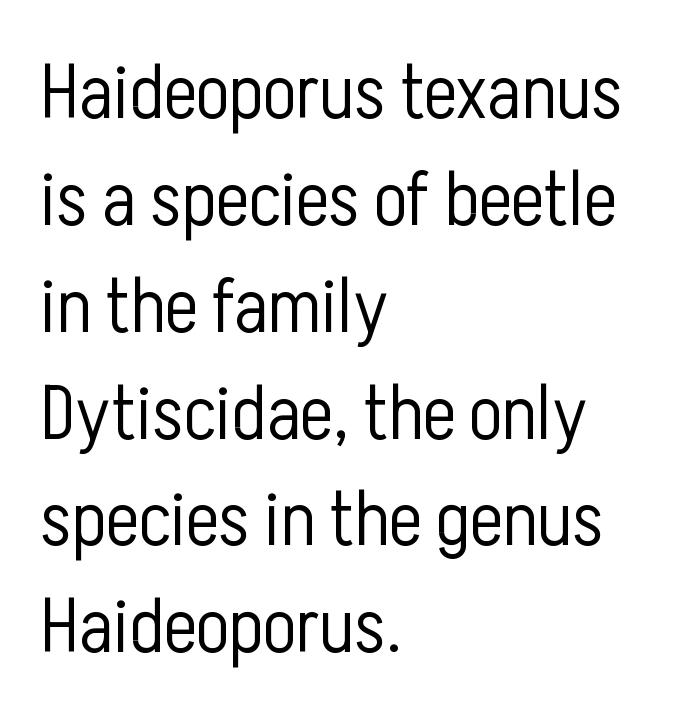
The image shows 78 px light, condensed sans-serif type, upright; set left-aligned, normal line spacing (1.37x), normal letter spacing, not underlined; low stroke contrast and a medium x-height.
